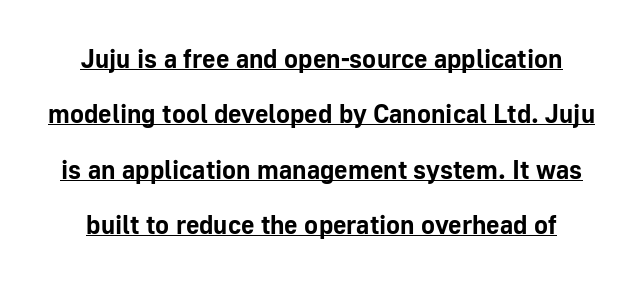
The image shows 26 px bold type, upright; set loose line spacing (2.13x), normal letter spacing, underlined.
